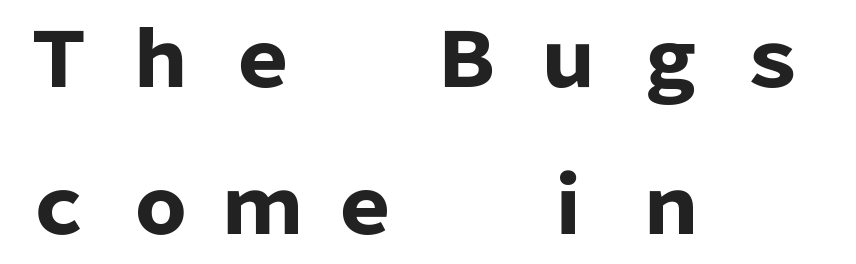
Q: Is the text bold? A: Yes.
Q: Is the text italic (slanted)? A: No, it is upright.
Q: Is the typeface a serif or a sans-serif typeface? A: Sans-serif.
Q: Is the text underlined? A: No.
Q: How is the paragraph aligned? A: Left-aligned.
Q: Is the spacing between letters normal or unusually wide? A: Unusually wide.
Q: Is the spacing between lines tight, normal or loose? A: Loose.
Q: Width (condensed, normal, or wide)? A: Normal.
Q: Stroke contrast? A: Low.
Q: x-height? A: Medium.
Q: Monospaced? A: No.
